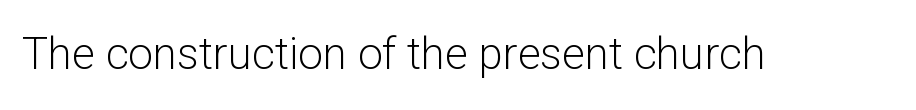
Q: Is the text bold? A: No.
Q: Is the text italic (slanted)? A: No, it is upright.
Q: Is the typeface a serif or a sans-serif typeface? A: Sans-serif.
Q: Is the text underlined? A: No.
Q: Is the spacing between letters normal or unusually wide? A: Normal.
Q: Width (condensed, normal, or wide)? A: Normal.
Q: Stroke contrast? A: Low.
Q: x-height? A: Medium.
Q: Monospaced? A: No.
